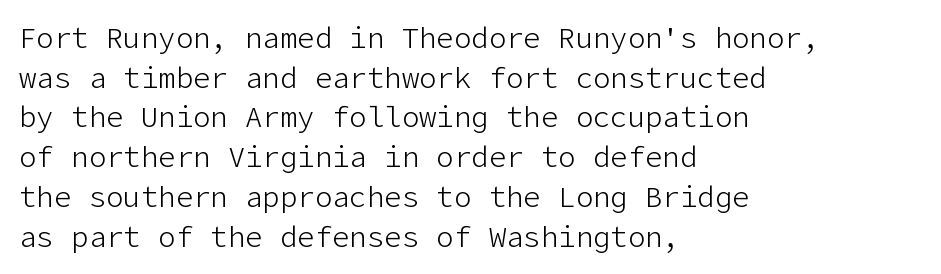
Q: Is the text bold? A: No.
Q: Is the text italic (slanted)? A: No, it is upright.
Q: Is the typeface a serif or a sans-serif typeface? A: Sans-serif.
Q: Is the text underlined? A: No.
Q: How is the paragraph aligned? A: Left-aligned.
Q: Is the spacing between letters normal or unusually wide? A: Normal.
Q: Is the spacing between lines tight, normal or loose? A: Normal.
Q: Width (condensed, normal, or wide)? A: Normal.
Q: Stroke contrast? A: Low.
Q: x-height? A: Medium.
